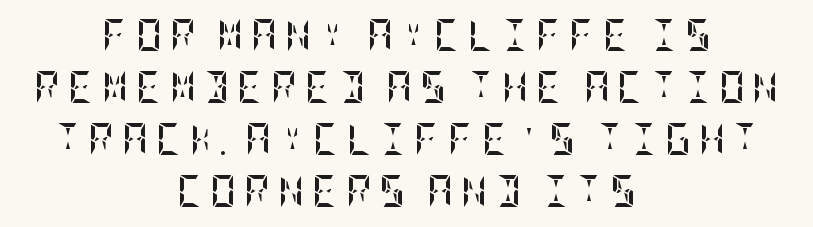
{"italic": "no", "bold": "yes", "weight": "semibold", "width": "condensed", "stroke_contrast": "low", "x_height": "large", "underline": "no", "align": "center", "line_spacing": "normal", "line_spacing_ratio": 1.63, "letter_spacing": "wide", "letter_spacing_em": 0.24, "glyph_px": 32}
